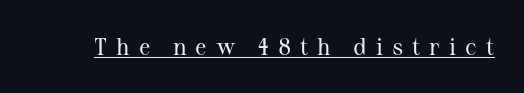
Q: Is the text bold? A: No.
Q: Is the text italic (slanted)? A: No, it is upright.
Q: Is the text underlined? A: Yes.
Q: Is the spacing between letters normal or unusually wide? A: Unusually wide.
